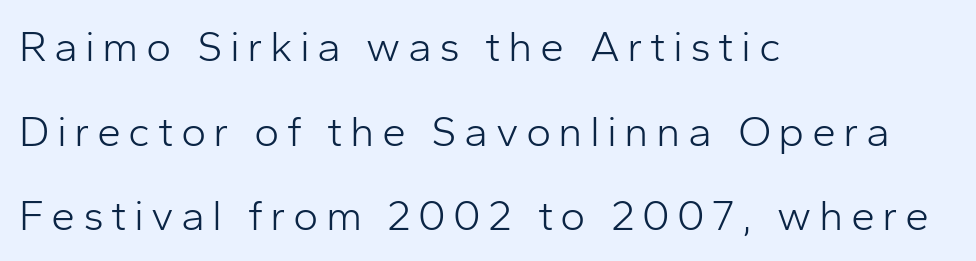
{"serif": "no", "italic": "no", "bold": "no", "weight": "light", "width": "normal", "stroke_contrast": "low", "x_height": "medium", "monospaced": "no", "underline": "no", "align": "left", "line_spacing": "loose", "line_spacing_ratio": 1.97, "glyph_px": 43}
